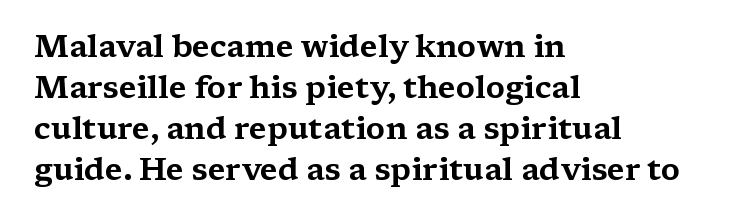
Q: Is the text italic (slanted)? A: No, it is upright.
Q: Is the typeface a serif or a sans-serif typeface? A: Serif.
Q: Is the text underlined? A: No.
Q: How is the paragraph aligned? A: Left-aligned.
Q: Is the spacing between letters normal or unusually wide? A: Normal.
Q: Is the spacing between lines tight, normal or loose? A: Normal.
Q: Width (condensed, normal, or wide)? A: Wide.
Q: Stroke contrast? A: Medium.
Q: x-height? A: Medium.
Q: Monospaced? A: No.
